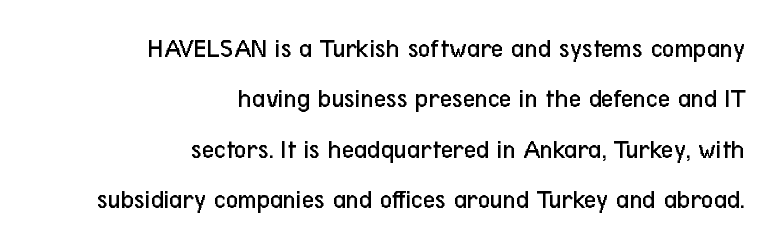
{"italic": "no", "bold": "no", "underline": "no", "align": "right", "line_spacing_ratio": 1.87, "letter_spacing": "normal", "letter_spacing_em": 0.0, "glyph_px": 27}
